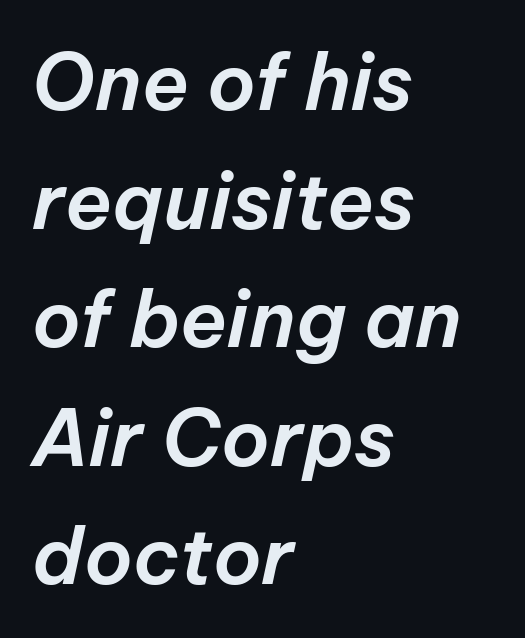
The image shows 78 px text type, italic (leaning right); set left-aligned, normal line spacing (1.52x), normal letter spacing, not underlined; low stroke contrast and a medium x-height.
